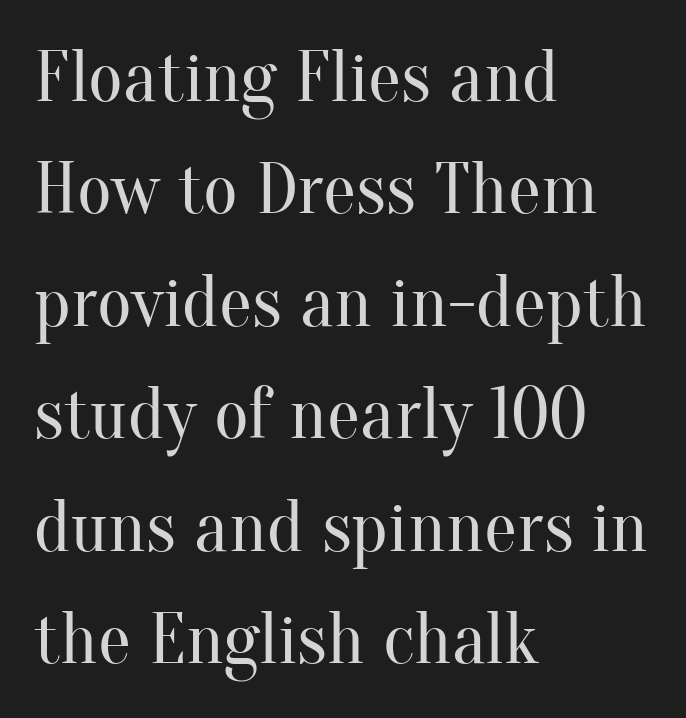
Nope, not italic — everything's standing straight. Line spacing here is normal. The characters display serif detailing at their extremities. The letters advance in unequal steps, a hallmark of proportional type. The face looks like a standard text weight, possibly lighter.
